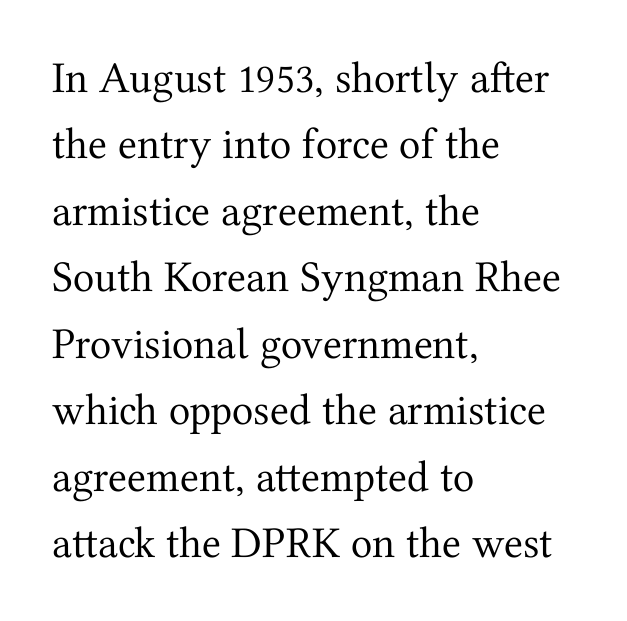
The image shows 44 px regular-weight serif type, upright; set left-aligned, normal line spacing (1.51x), normal letter spacing, not underlined; medium stroke contrast and a medium x-height.
